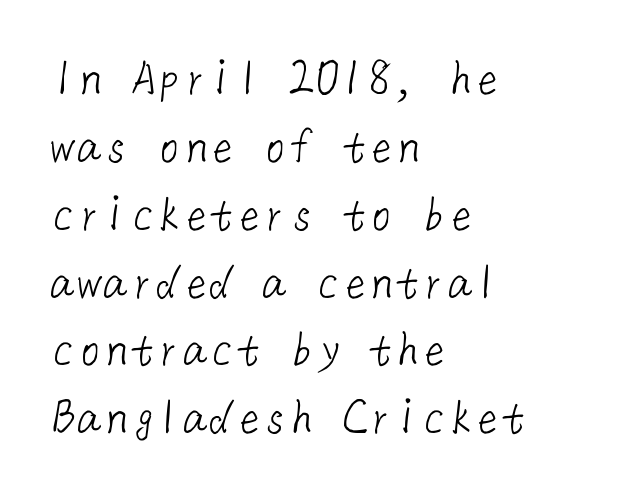
Q: Is the text bold? A: No.
Q: Is the typeface a serif or a sans-serif typeface? A: Sans-serif.
Q: Is the text underlined? A: No.
Q: How is the paragraph aligned? A: Left-aligned.
Q: Is the spacing between letters normal or unusually wide? A: Normal.
Q: Is the spacing between lines tight, normal or loose? A: Normal.
Q: Width (condensed, normal, or wide)? A: Normal.
Q: Stroke contrast? A: Low.
Q: x-height? A: Medium.
